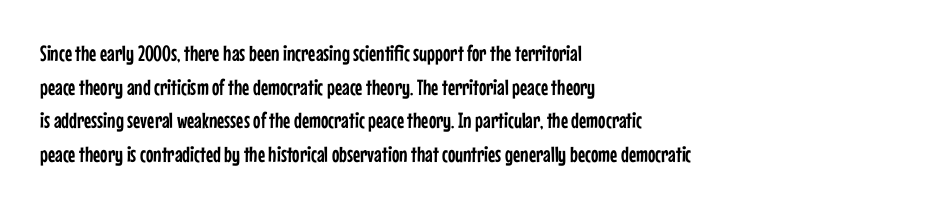
One glance says typical: line gaps are just what's usual. The letters stand upright; this is a roman face. The gap between lines stays unmarked. These lines keep a tight, regular rhythm from letter to letter. Casual observation: everything's shoved over to the left.
